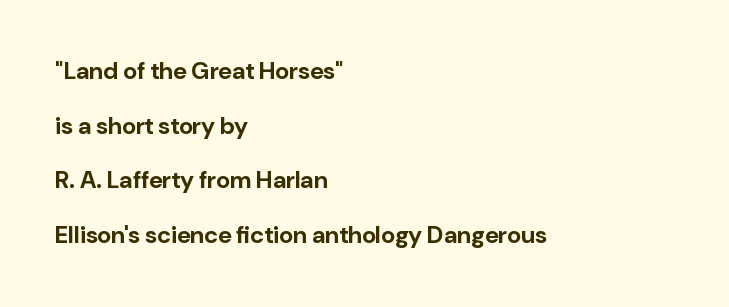
In terms of posture, this sample is upright. A typesetter would call this zero additional tracking. In terms of leading, this rendering errs on the spacious side. Check under the words: just untouched page. You'd pick this weight for a headline — it's a proper bold.
